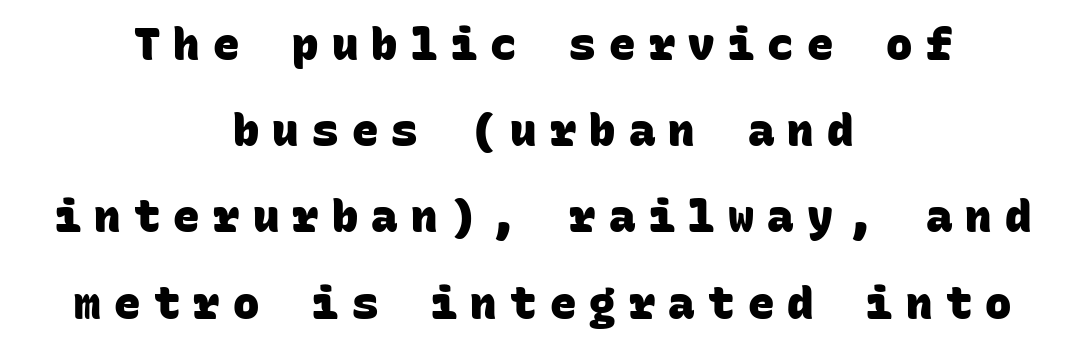
The image shows 44 px heavy sans-serif type, monospaced; set centered, loose line spacing (1.96x), unusually wide letter spacing (+0.3 em), not underlined; low stroke contrast and a large x-height.
